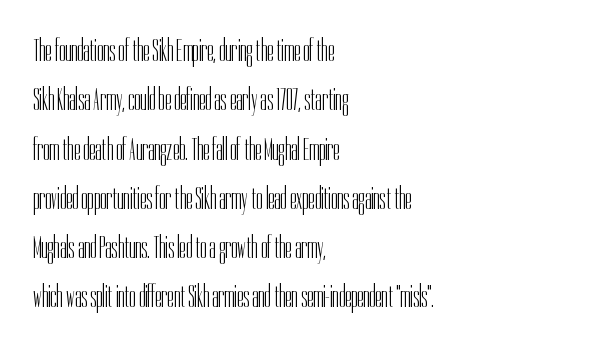
{"serif": "no", "italic": "no", "bold": "no", "weight": "light", "width": "condensed", "stroke_contrast": "low", "x_height": "medium", "monospaced": "no", "underline": "no", "align": "left", "line_spacing": "normal", "line_spacing_ratio": 1.54, "letter_spacing": "normal", "letter_spacing_em": 0.0, "glyph_px": 32}
